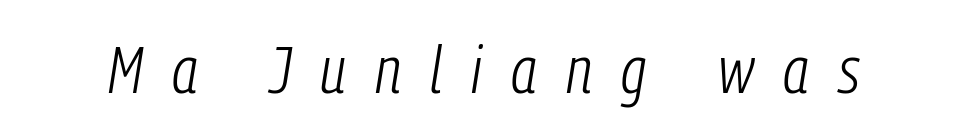
{"italic": "yes", "lean": "right", "slant_degrees": 9, "bold": "no", "weight": "light", "width": "condensed", "stroke_contrast": "low", "x_height": "medium", "monospaced": "no", "underline": "no", "letter_spacing": "wide", "letter_spacing_em": 0.44, "glyph_px": 66}
